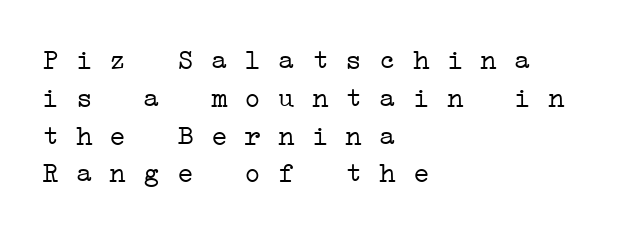
You could call the tracking neutral — neither tight nor loose. Interline gaps are of average width in this sample. The glyphs are unaccompanied by any horizontal stroke below them. Classification — serif. Line beginnings align vertically; line endings do not. No chunkiness to these letters — they're not bold.
